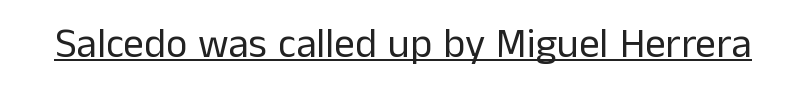
The image shows 41 px regular-weight sans-serif type, upright; set normal letter spacing, underlined; low stroke contrast and a medium x-height.
